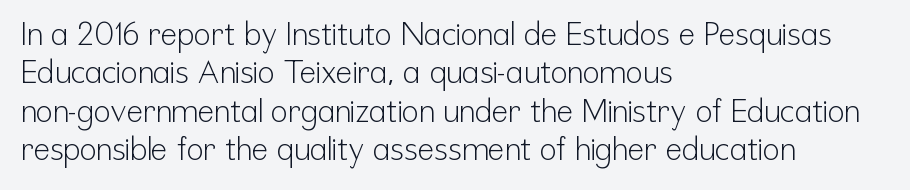
{"serif": "no", "italic": "no", "bold": "no", "weight": "light", "width": "condensed", "stroke_contrast": "low", "x_height": "medium", "monospaced": "no", "underline": "no", "align": "left", "line_spacing_ratio": 1.24, "letter_spacing": "normal", "letter_spacing_em": 0.0, "glyph_px": 31}
